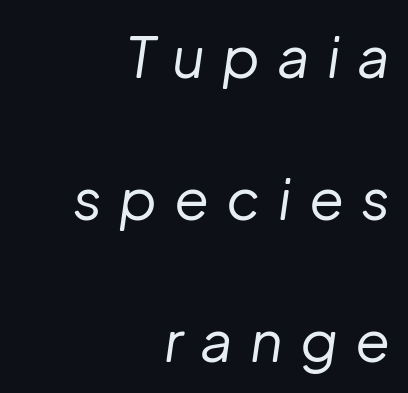
{"italic": "yes", "lean": "right", "slant_degrees": 8, "bold": "no", "weight": "regular", "width": "normal", "stroke_contrast": "low", "x_height": "medium", "monospaced": "no", "underline": "no", "align": "right", "line_spacing": "loose", "line_spacing_ratio": 2.49, "letter_spacing": "wide", "letter_spacing_em": 0.3, "glyph_px": 57}
